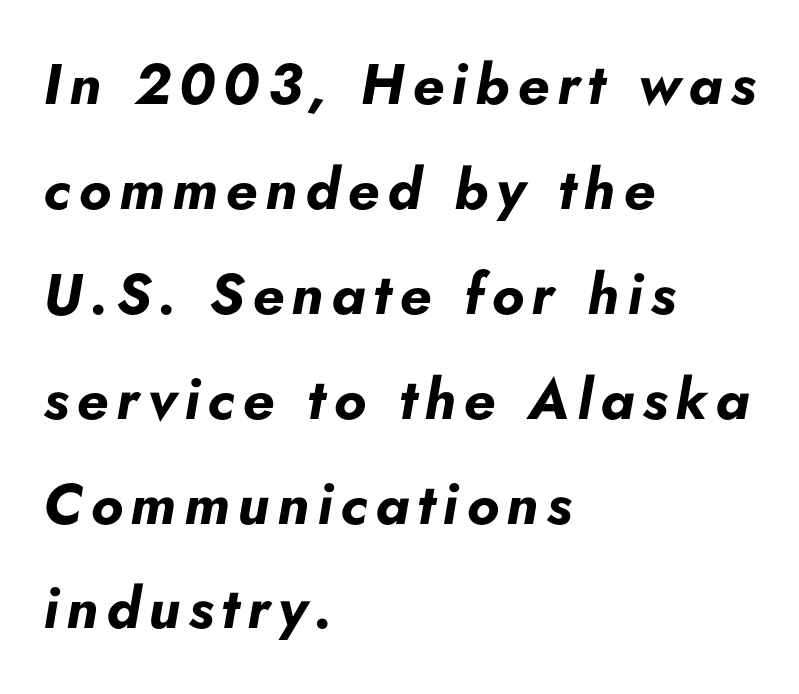
Q: Is the text bold? A: Yes.
Q: Is the text italic (slanted)? A: Yes, it leans right by about 5 degrees.
Q: Is the text underlined? A: No.
Q: How is the paragraph aligned? A: Left-aligned.
Q: Width (condensed, normal, or wide)? A: Normal.
Q: Stroke contrast? A: Low.
Q: x-height? A: Small.
Q: Monospaced? A: No.
